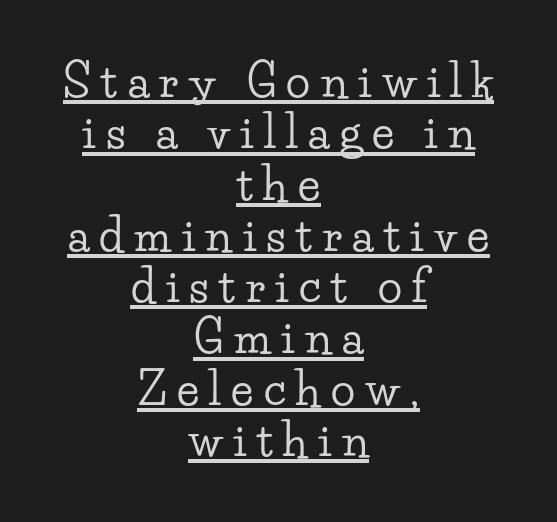
The image shows 45 px wide serif type, upright; set centered, tight line spacing (1.14x), unusually wide letter spacing (+0.23 em), underlined; low stroke contrast and a small x-height.
